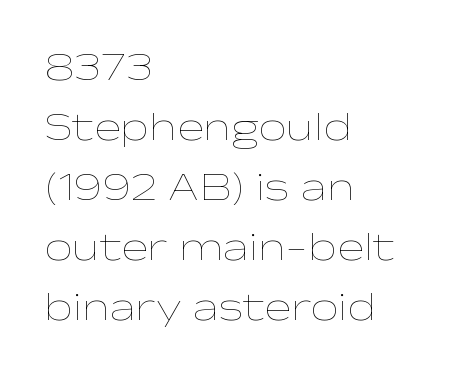
The image shows 40 px thin, wide type, upright; set left-aligned, normal line spacing (1.5x), normal letter spacing, not underlined; low stroke contrast and a medium x-height.
